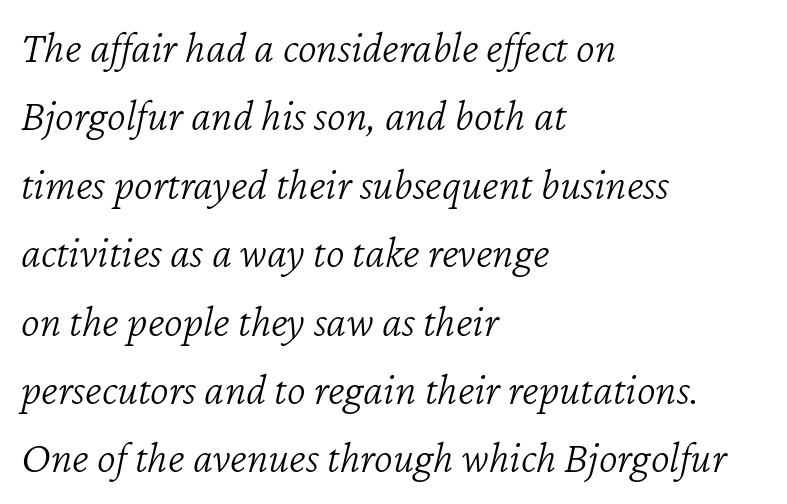
{"italic": "yes", "lean": "right", "slant_degrees": 12, "bold": "no", "weight": "light", "width": "normal", "stroke_contrast": "low", "x_height": "medium", "monospaced": "no", "underline": "no", "align": "left", "line_spacing": "normal", "line_spacing_ratio": 1.52, "letter_spacing": "normal", "letter_spacing_em": 0.0, "glyph_px": 45}
